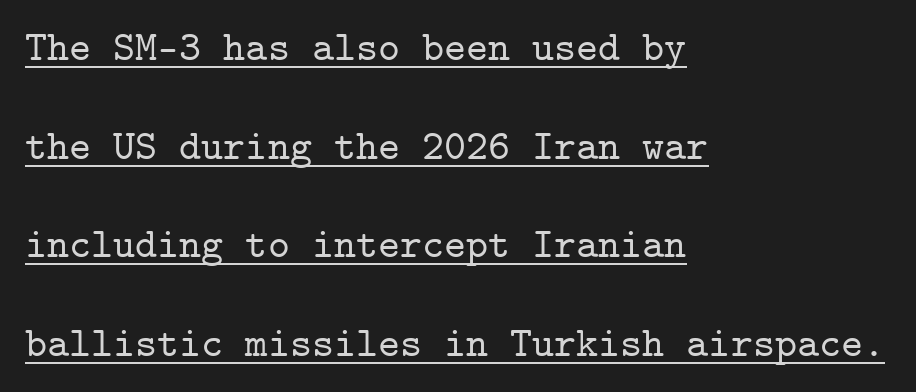
The image shows 42 px serif type, upright, monospaced; set left-aligned, loose line spacing (2.35x), normal letter spacing, underlined; low stroke contrast and a medium x-height.
